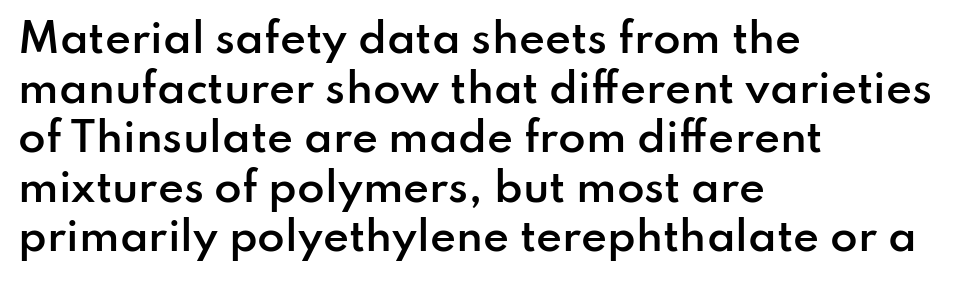
Q: Is the text bold? A: Semi-bold.
Q: Is the text italic (slanted)? A: No, it is upright.
Q: Is the typeface a serif or a sans-serif typeface? A: Sans-serif.
Q: Is the text underlined? A: No.
Q: How is the paragraph aligned? A: Left-aligned.
Q: Is the spacing between letters normal or unusually wide? A: Normal.
Q: Width (condensed, normal, or wide)? A: Normal.
Q: Stroke contrast? A: Low.
Q: x-height? A: Small.
Q: Monospaced? A: No.
